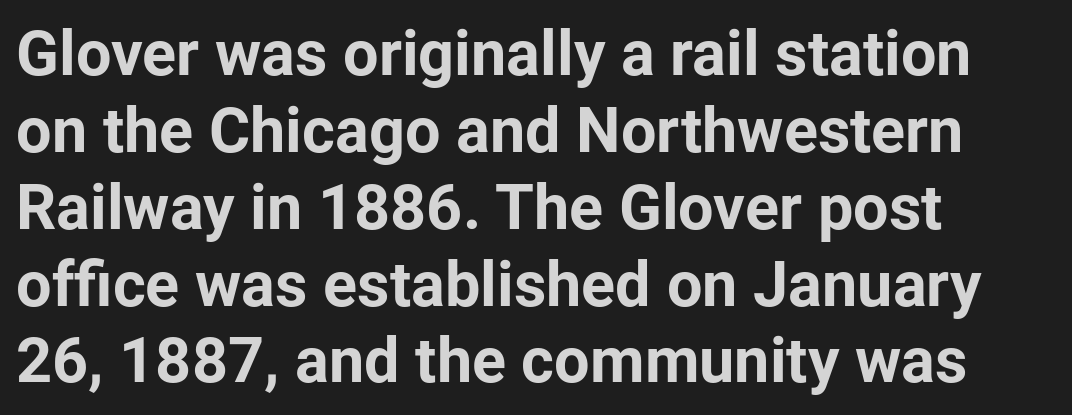
The image shows 63 px bold sans-serif type, upright; set left-aligned, line spacing 1.22x, normal letter spacing, not underlined; low stroke contrast and a medium x-height.
